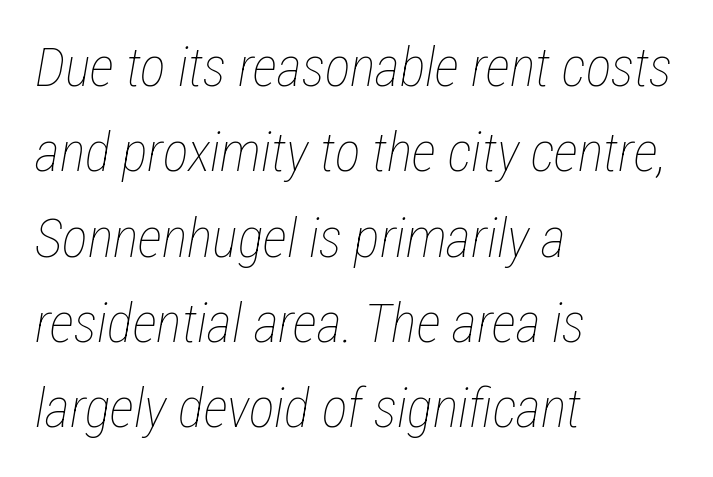
Underlining? Definitely not there. Line beginnings align vertically; line endings do not. Is the type heavy? It reads as light-to-regular instead. What's the leading like? Ordinary, nothing unusual. If you drew a line through each stem, it would be angled. Proportional: the letters do not fall into vertical columns.
